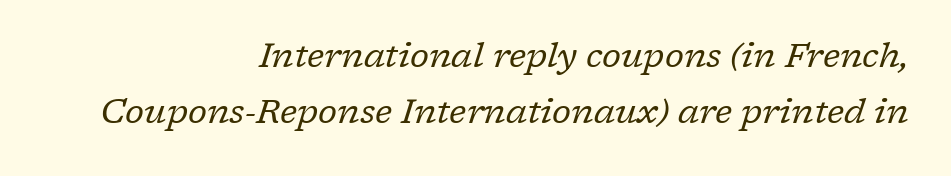
{"serif": "yes", "italic": "yes", "lean": "right", "slant_degrees": 17, "bold": "no", "weight": "regular", "width": "normal", "stroke_contrast": "low", "x_height": "medium", "monospaced": "no", "underline": "no", "align": "right", "line_spacing": "normal", "line_spacing_ratio": 1.65, "letter_spacing": "normal", "letter_spacing_em": 0.0, "glyph_px": 34}
